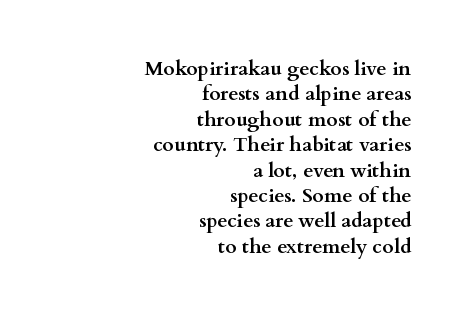
Underline: absent. Rows of type keep a routine distance in the vertical direction. Casual observation: everything's shoved over to the right. Here the glyphs are tracked normally, forming tight word shapes. The glyphs have the mass of a bold cut.
